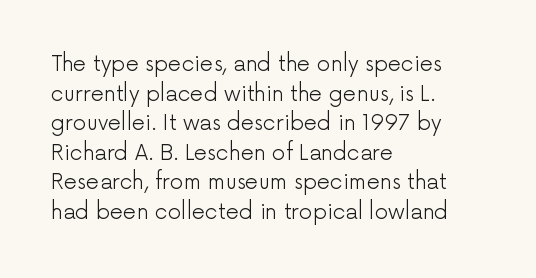
Quick note: underline off. Do the letters lean? They stand straight. The text block is weighted toward the left margin, trailing off unevenly rightward. This rendering leaves character spacing at its baseline value. Vertical spacing — default.
